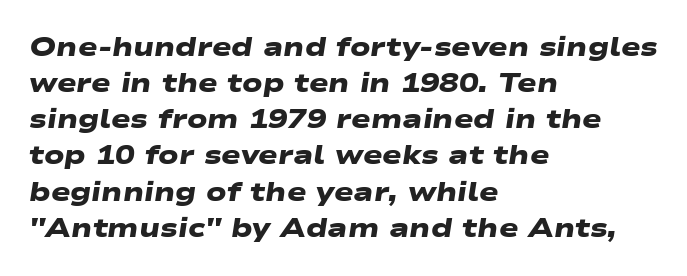
{"bold": "yes", "underline": "no", "align": "left", "line_spacing": "normal", "line_spacing_ratio": 1.39, "letter_spacing": "normal", "letter_spacing_em": 0.0, "glyph_px": 26}
